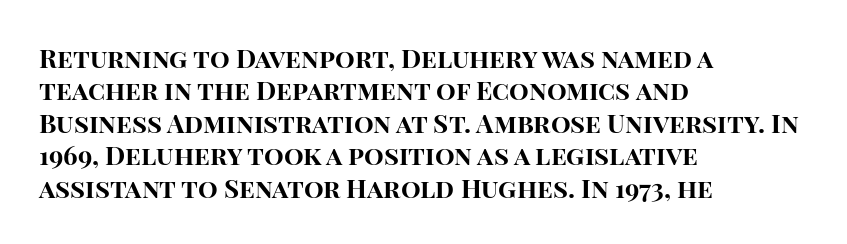
The image shows 26 px bold type, upright; set left-aligned, normal line spacing (1.25x), normal letter spacing, not underlined.
